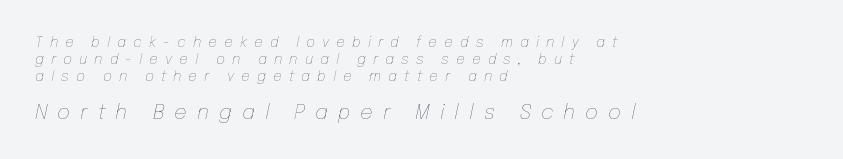
This layout puts the modest block above and the oversized block below. Check under the words: just untouched page. The rendering applies a slant to the glyphs. There is plenty of visible air inserted between adjacent glyphs. The paragraph shown leans on its left margin.
